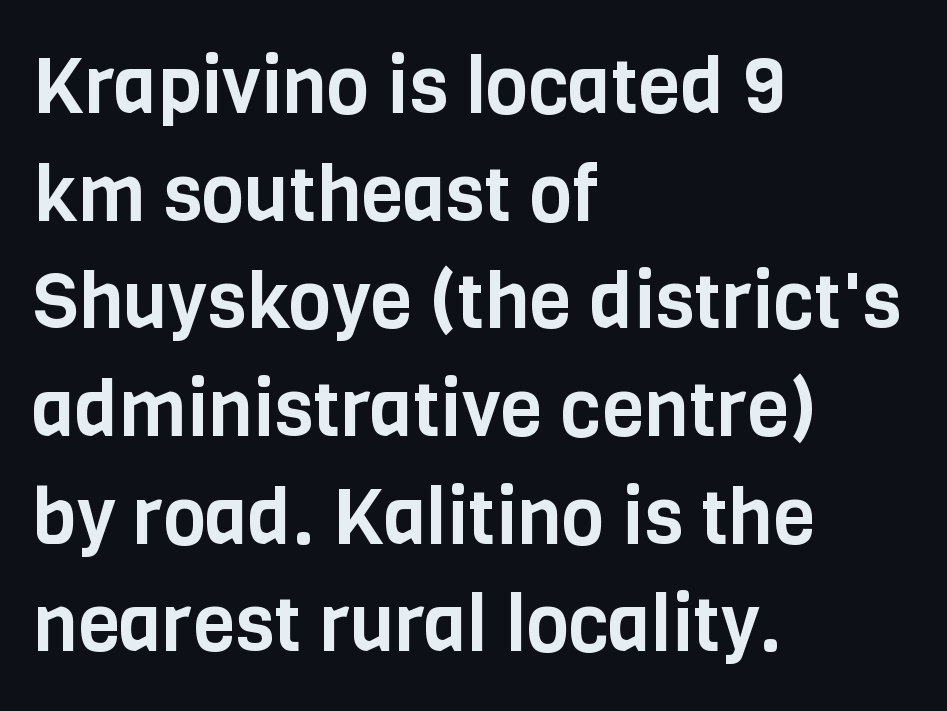
Does the leading feel generous? No, just average. This is the regular roman posture of the typeface. Nope, no serifs anywhere on these letters. Character widths vary here, with narrow letters taking less room than wide ones.
